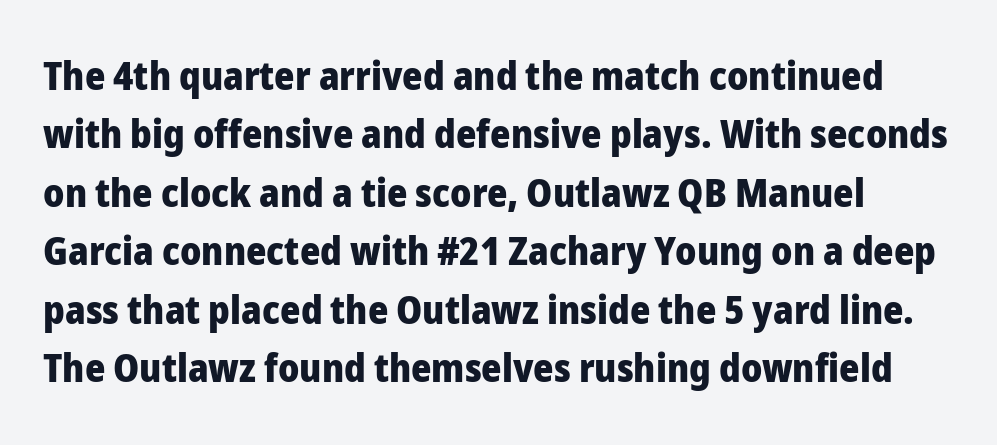
Stroke terminals: plain, sans-serif. The letters sit at their default tracking, neither squeezed nor spread. How would I describe the line gaps? Plain and ordinary. Italic: no, the glyphs are upright roman. Heavy, bold letterforms.
